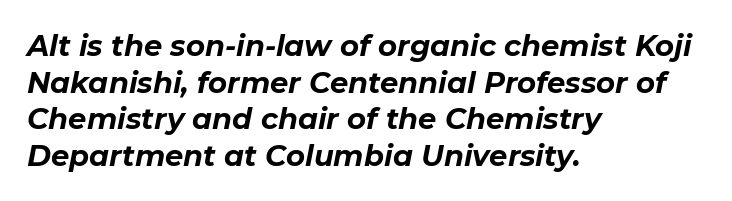
Q: Is the text bold? A: Yes.
Q: Is the text italic (slanted)? A: Yes, it leans right by about 11 degrees.
Q: Is the text underlined? A: No.
Q: How is the paragraph aligned? A: Left-aligned.
Q: Is the spacing between letters normal or unusually wide? A: Normal.
Q: Is the spacing between lines tight, normal or loose? A: Normal.
Q: Width (condensed, normal, or wide)? A: Normal.
Q: Stroke contrast? A: Low.
Q: x-height? A: Medium.
Q: Monospaced? A: No.
